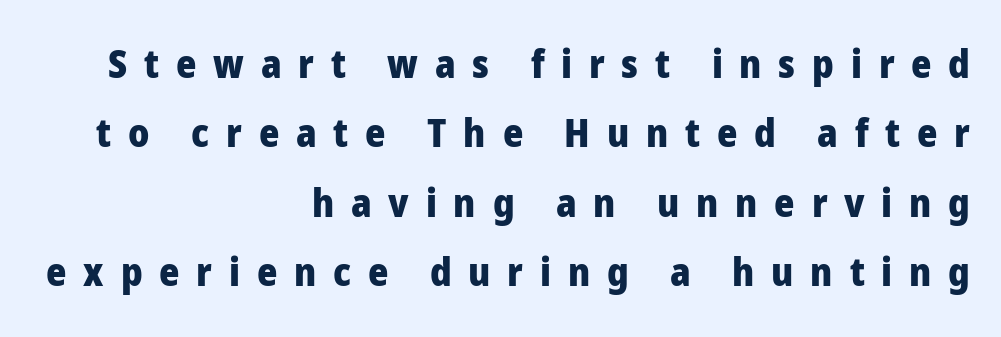
{"serif": "no", "italic": "no", "bold": "yes", "weight": "heavy", "width": "normal", "stroke_contrast": "low", "x_height": "medium", "monospaced": "no", "underline": "no", "align": "right", "line_spacing_ratio": 1.78, "letter_spacing": "wide", "letter_spacing_em": 0.43, "glyph_px": 39}
